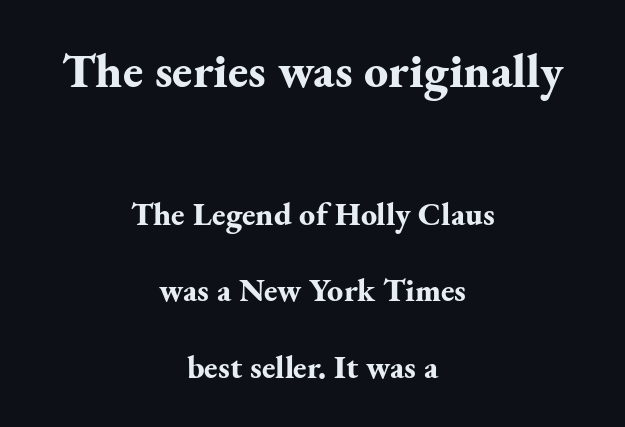
Q: Is the text bold? A: Yes.
Q: Is the text italic (slanted)? A: No, it is upright.
Q: Is the typeface a serif or a sans-serif typeface? A: Serif.
Q: Is the text underlined? A: No.
Q: How is the paragraph aligned? A: Centered.
Q: Is the spacing between letters normal or unusually wide? A: Normal.
Q: Is the spacing between lines tight, normal or loose? A: Loose.
Q: Which block of text is set in a larger size, the first (top) or the second (bottom)? A: The first (top) one.
Q: Width (condensed, normal, or wide)? A: Normal.
Q: Stroke contrast? A: Medium.
Q: x-height? A: Small.
Q: Monospaced? A: No.
